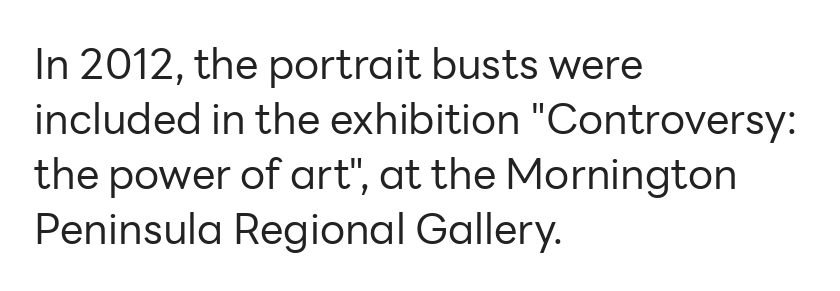
Q: Is the text bold? A: No.
Q: Is the text italic (slanted)? A: No, it is upright.
Q: Is the typeface a serif or a sans-serif typeface? A: Sans-serif.
Q: Is the text underlined? A: No.
Q: How is the paragraph aligned? A: Left-aligned.
Q: Is the spacing between letters normal or unusually wide? A: Normal.
Q: Is the spacing between lines tight, normal or loose? A: Normal.
Q: Width (condensed, normal, or wide)? A: Normal.
Q: Stroke contrast? A: Low.
Q: x-height? A: Medium.
Q: Monospaced? A: No.
